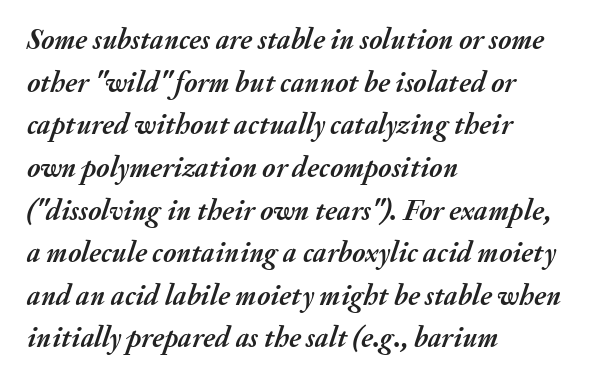
{"italic": "yes", "lean": "right", "slant_degrees": 20, "bold": "yes", "weight": "semibold", "width": "normal", "stroke_contrast": "medium", "x_height": "small", "monospaced": "no", "underline": "no", "align": "left", "line_spacing": "normal", "line_spacing_ratio": 1.47, "letter_spacing": "normal", "letter_spacing_em": 0.0, "glyph_px": 29}
